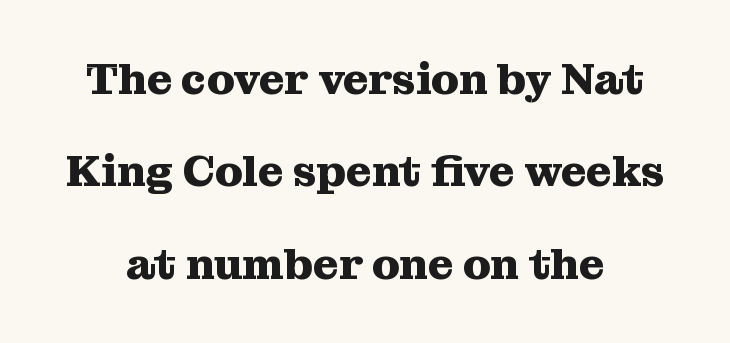
The image shows 44 px heavy serif type, upright; set loose line spacing (2.1x), normal letter spacing, not underlined; medium stroke contrast and a medium x-height.
